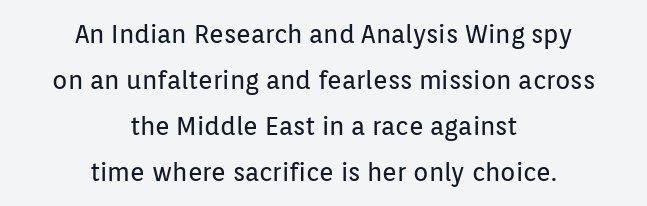
{"italic": "no", "bold": "no", "underline": "no", "align": "center", "line_spacing_ratio": 1.84, "letter_spacing": "normal", "letter_spacing_em": 0.0, "glyph_px": 25}
